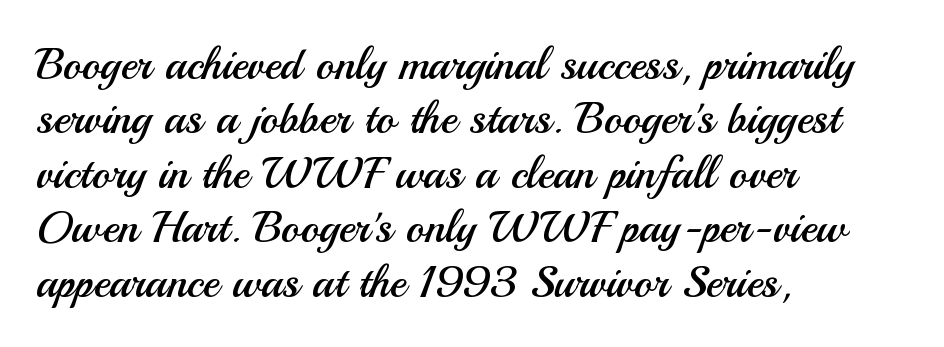
Q: Is the text bold? A: No.
Q: Is the text italic (slanted)? A: Yes.
Q: Is the typeface a serif or a sans-serif typeface? A: Sans-serif.
Q: Is the text underlined? A: No.
Q: How is the paragraph aligned? A: Left-aligned.
Q: Is the spacing between letters normal or unusually wide? A: Normal.
Q: Width (condensed, normal, or wide)? A: Normal.
Q: Stroke contrast? A: Medium.
Q: x-height? A: Small.
Q: Monospaced? A: No.
